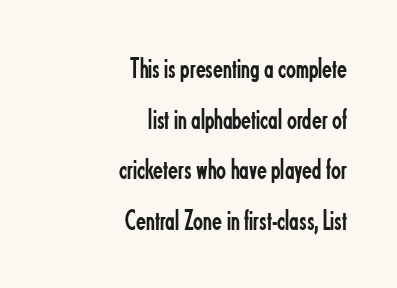
Q: Is the text bold? A: No.
Q: Is the text italic (slanted)? A: No, it is upright.
Q: Is the typeface a serif or a sans-serif typeface? A: Sans-serif.
Q: Is the text underlined? A: No.
Q: How is the paragraph aligned? A: Right-aligned.
Q: Is the spacing between letters normal or unusually wide? A: Normal.
Q: Width (condensed, normal, or wide)? A: Condensed.
Q: Stroke contrast? A: Low.
Q: x-height? A: Small.
Q: Monospaced? A: No.
